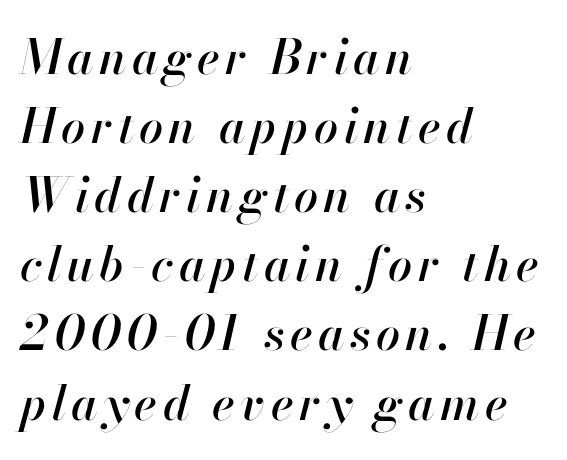
You could not count columns in this text — the font is proportionally spaced. Left-aligned paragraph, ragged on the right. This block has exactly the height ordinary leading produces. The words here are not underlined. It's the slanting kind of type.
